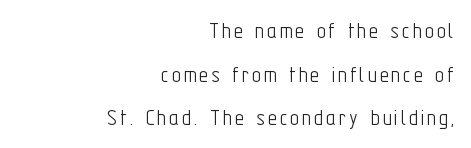
The image shows 25 px text type, upright; set right-aligned, line spacing 1.75x, not underlined.
